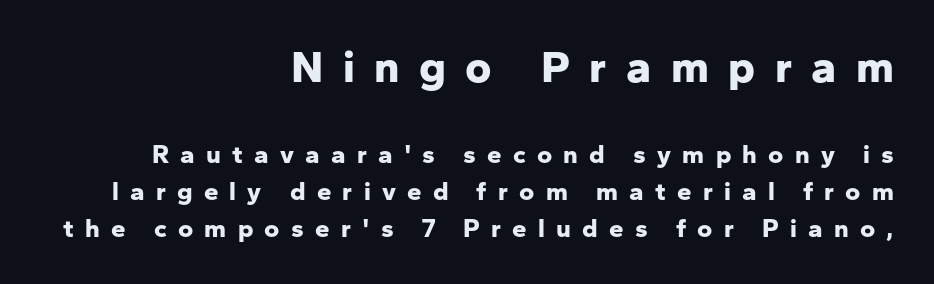
The image shows 45 px bold sans-serif type, upright; set right-aligned, normal line spacing (1.41x), unusually wide letter spacing (+0.43 em), not underlined; the first (top) block is 1.73x larger; low stroke contrast and a medium x-height.
